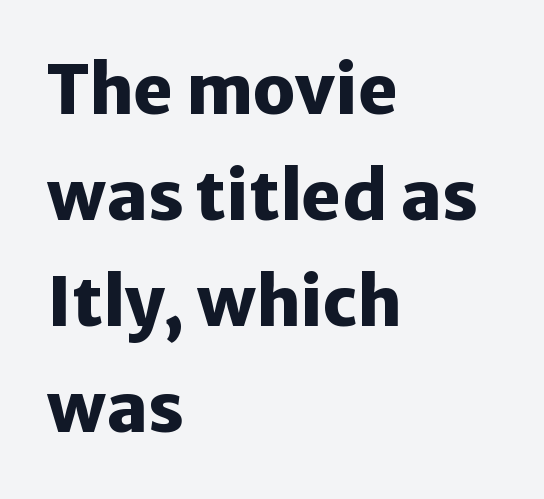
One-word summary of the alignment: left. Here the designer chose a conventional face with non-uniform glyph widths. Nobody drew a line under any word here. Each word holds together tightly as a unit, with standard inter-letter gaps. The rendering uses a bold face; every stroke is thick and dark.
